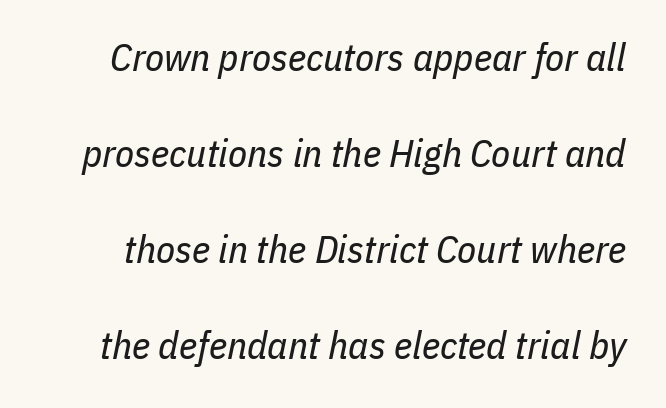
Q: Is the text bold? A: No.
Q: Is the text italic (slanted)? A: Yes, it leans right by about 11 degrees.
Q: Is the text underlined? A: No.
Q: Is the spacing between letters normal or unusually wide? A: Normal.
Q: Is the spacing between lines tight, normal or loose? A: Loose.
Q: Width (condensed, normal, or wide)? A: Condensed.
Q: Stroke contrast? A: Low.
Q: x-height? A: Medium.
Q: Monospaced? A: No.
